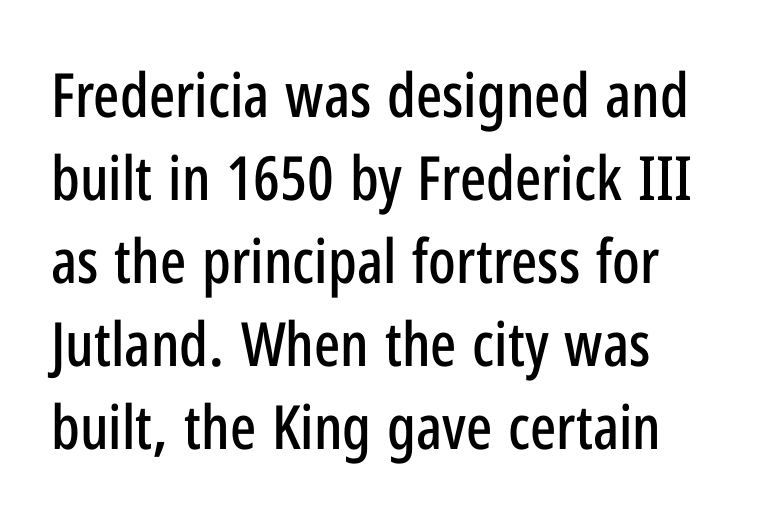
If you drew a line through each stem, it would be perfectly vertical. Glance below the letters and you will spot only blank space. Do the characters align in a grid? No, the font is proportional. If you measured baseline to baseline, you'd find a middling distance. The characters display no serif detailing; their extremities are plain. Letter spacing: default.
